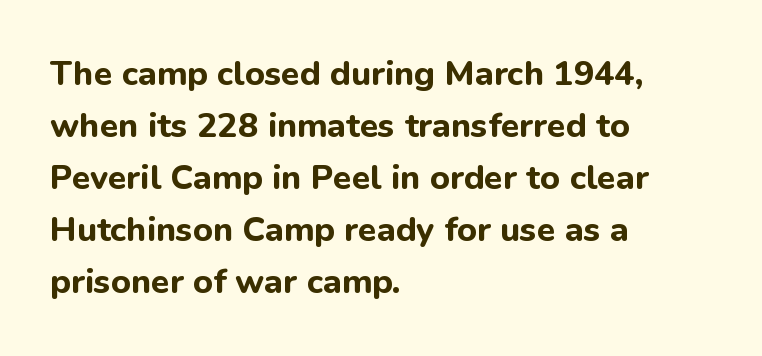
Q: Is the text bold? A: Yes.
Q: Is the text italic (slanted)? A: No, it is upright.
Q: Is the typeface a serif or a sans-serif typeface? A: Sans-serif.
Q: Is the text underlined? A: No.
Q: How is the paragraph aligned? A: Left-aligned.
Q: Is the spacing between letters normal or unusually wide? A: Normal.
Q: Is the spacing between lines tight, normal or loose? A: Normal.
Q: Width (condensed, normal, or wide)? A: Normal.
Q: Stroke contrast? A: Low.
Q: x-height? A: Medium.
Q: Monospaced? A: No.
